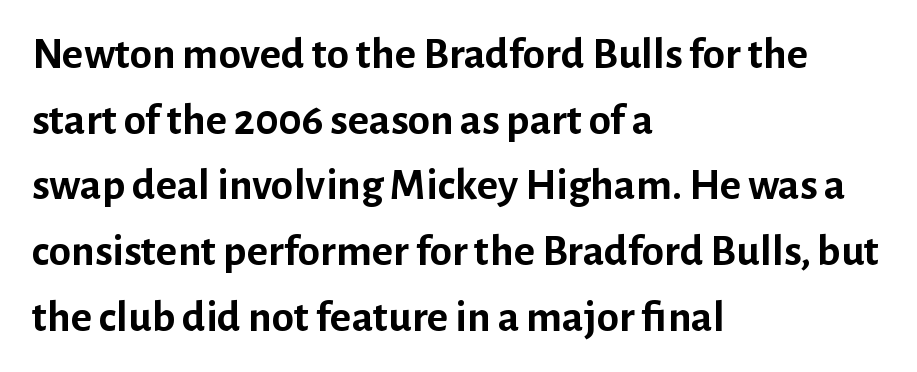
{"serif": "no", "italic": "no", "bold": "yes", "weight": "semibold", "width": "normal", "stroke_contrast": "low", "x_height": "medium", "monospaced": "no", "underline": "no", "align": "left", "line_spacing": "normal", "line_spacing_ratio": 1.46, "letter_spacing": "normal", "letter_spacing_em": 0.0, "glyph_px": 45}
